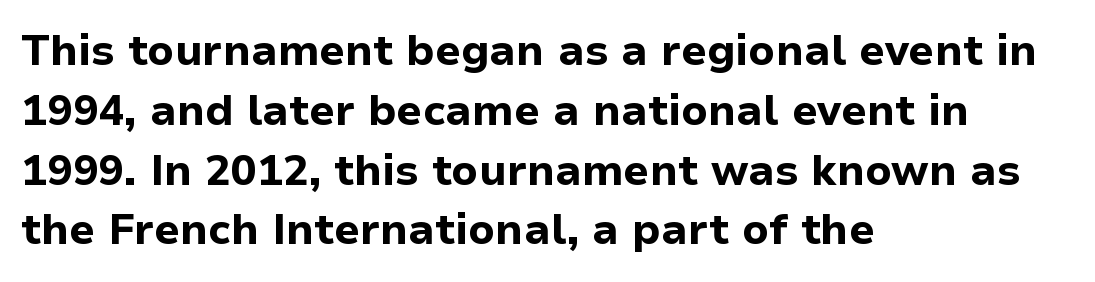
Q: Is the text bold? A: Yes.
Q: Is the text italic (slanted)? A: No, it is upright.
Q: Is the typeface a serif or a sans-serif typeface? A: Sans-serif.
Q: Is the text underlined? A: No.
Q: How is the paragraph aligned? A: Left-aligned.
Q: Is the spacing between letters normal or unusually wide? A: Normal.
Q: Is the spacing between lines tight, normal or loose? A: Normal.
Q: Width (condensed, normal, or wide)? A: Normal.
Q: Stroke contrast? A: Low.
Q: x-height? A: Medium.
Q: Monospaced? A: No.
